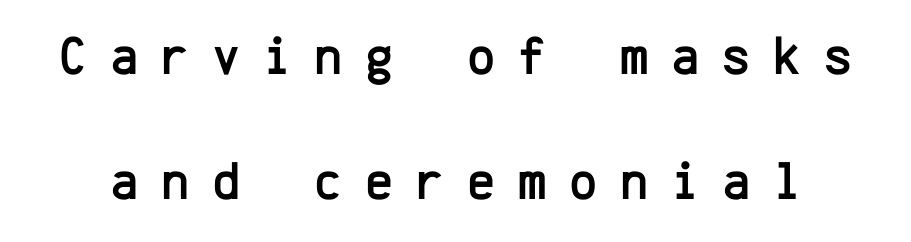
{"serif": "no", "italic": "no", "width": "normal", "stroke_contrast": "low", "x_height": "medium", "monospaced": "yes", "underline": "no", "line_spacing": "loose", "line_spacing_ratio": 2.31, "letter_spacing": "wide", "letter_spacing_em": 0.42, "glyph_px": 54}
